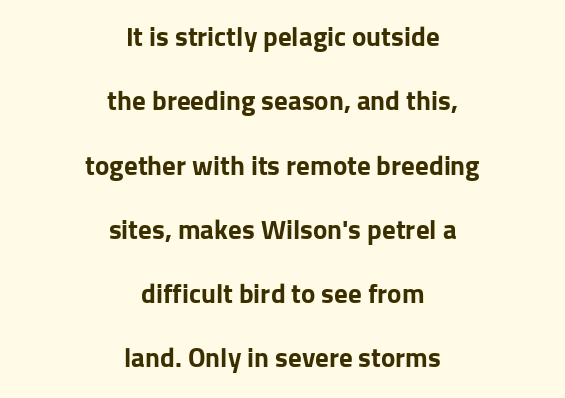
The lines are quadded center. Vertical strokes here are truly vertical. Is the letter spacing exaggerated? No — it looks like the ordinary default. Beneath every word, the page is bare. The rendering uses a bold face; every stroke is thick and dark.
